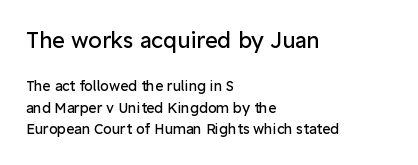
Q: Is the text bold? A: No.
Q: Is the text italic (slanted)? A: No, it is upright.
Q: Is the text underlined? A: No.
Q: How is the paragraph aligned? A: Left-aligned.
Q: Is the spacing between letters normal or unusually wide? A: Normal.
Q: Is the spacing between lines tight, normal or loose? A: Normal.
Q: Which block of text is set in a larger size, the first (top) or the second (bottom)? A: The first (top) one.
